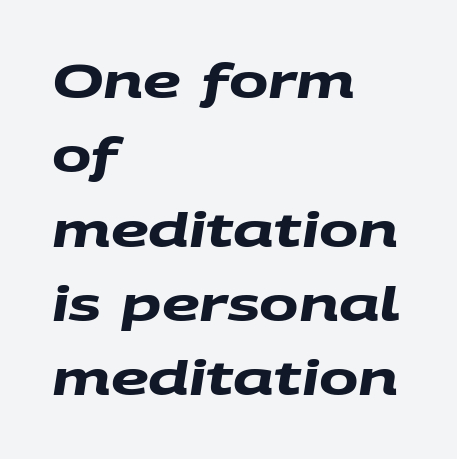
{"serif": "no", "bold": "yes", "weight": "heavy", "width": "wide", "stroke_contrast": "medium", "x_height": "large", "monospaced": "no", "underline": "no", "align": "left", "line_spacing": "normal", "line_spacing_ratio": 1.58, "letter_spacing": "normal", "letter_spacing_em": 0.0, "glyph_px": 47}
